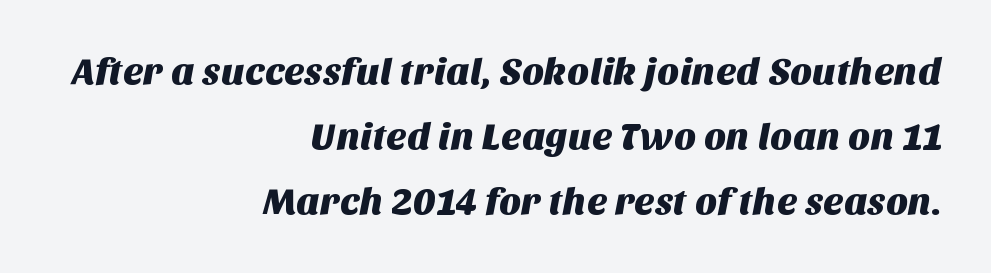
{"serif": "no", "width": "normal", "stroke_contrast": "medium", "x_height": "large", "monospaced": "no", "underline": "no", "align": "right", "line_spacing_ratio": 1.71, "letter_spacing": "normal", "letter_spacing_em": 0.0, "glyph_px": 38}
